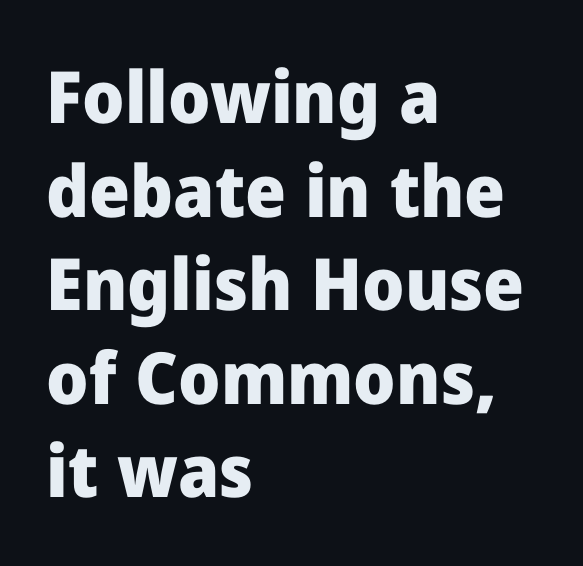
Each letter keeps its own natural width here, so spacing adapts to shape. This is the regular roman posture of the typeface. Does the leading feel generous? No, just average. Caption: bold face, heavy strokes. All the whitespace from short lines collects on the right. Each row of text sits above clean, open space.
